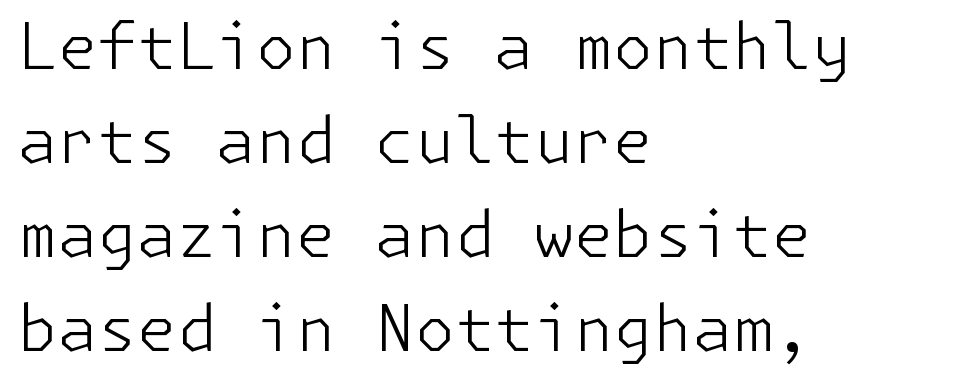
{"serif": "no", "italic": "no", "bold": "no", "weight": "light", "width": "normal", "stroke_contrast": "low", "x_height": "medium", "underline": "no", "align": "left", "line_spacing": "normal", "line_spacing_ratio": 1.47, "letter_spacing": "normal", "letter_spacing_em": 0.0, "glyph_px": 64}
